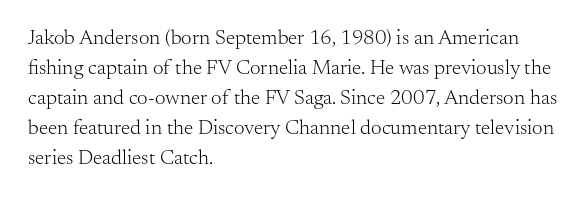
{"italic": "no", "bold": "no", "underline": "no", "align": "left", "line_spacing": "normal", "line_spacing_ratio": 1.43, "letter_spacing": "normal", "letter_spacing_em": 0.0, "glyph_px": 21}
